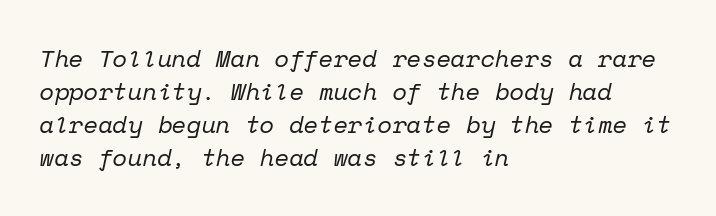
Q: Is the text bold? A: No.
Q: Is the text italic (slanted)? A: Yes, it leans right by about 12 degrees.
Q: Is the text underlined? A: No.
Q: How is the paragraph aligned? A: Left-aligned.
Q: Is the spacing between letters normal or unusually wide? A: Normal.
Q: Is the spacing between lines tight, normal or loose? A: Normal.
